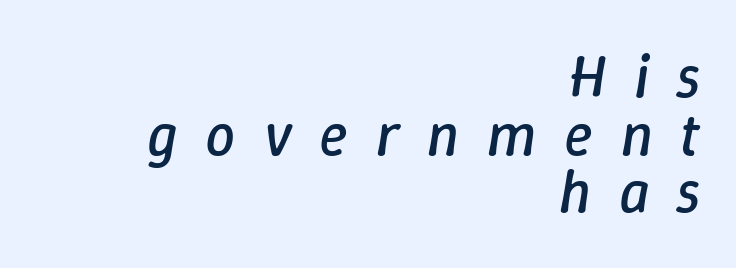
{"italic": "yes", "lean": "right", "slant_degrees": 9, "bold": "no", "weight": "regular", "width": "normal", "stroke_contrast": "low", "x_height": "medium", "monospaced": "no", "underline": "no", "align": "right", "line_spacing": "tight", "line_spacing_ratio": 0.96, "letter_spacing": "wide", "letter_spacing_em": 0.46, "glyph_px": 60}
